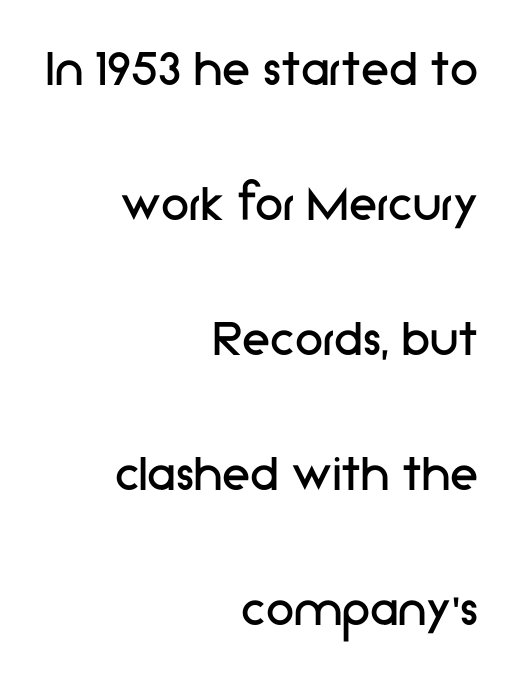
Each new line begins a long way beneath the previous one. In CSS terms this would be text-align: right. A bare baseline throughout the passage. Is the letter spacing exaggerated? No — it looks like the ordinary default. The rendering uses natural spacing where letterforms have individual widths. The typography opts for an upright posture over an oblique one.
